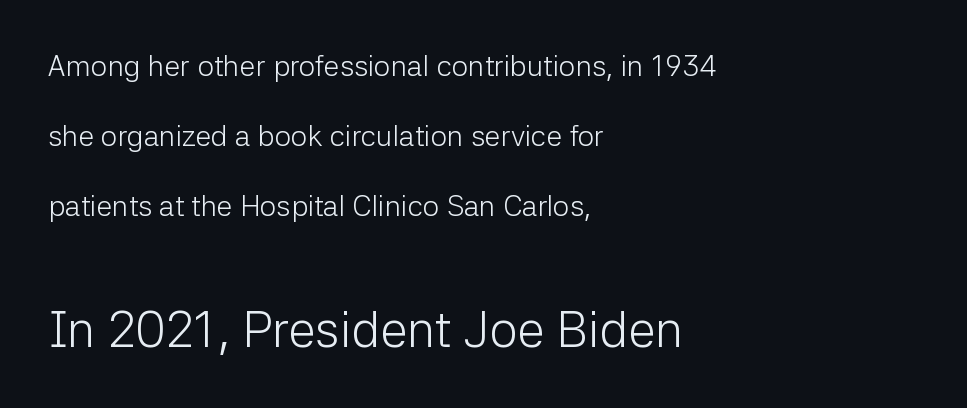
The image shows 50 px light sans-serif type, upright; set left-aligned, loose line spacing (2.42x), normal letter spacing, not underlined; the second (bottom) block is 1.72x larger; low stroke contrast and a medium x-height.
